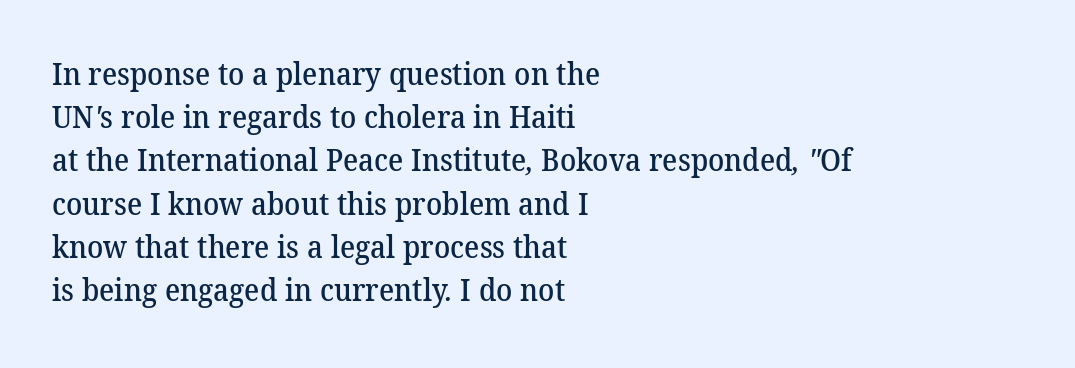
Q: Is the text bold? A: Semi-bold.
Q: Is the typeface a serif or a sans-serif typeface? A: Serif.
Q: Is the text underlined? A: No.
Q: How is the paragraph aligned? A: Left-aligned.
Q: Is the spacing between letters normal or unusually wide? A: Normal.
Q: Is the spacing between lines tight, normal or loose? A: Normal.
Q: Width (condensed, normal, or wide)? A: Normal.
Q: Stroke contrast? A: Medium.
Q: x-height? A: Medium.
Q: Monospaced? A: No.
